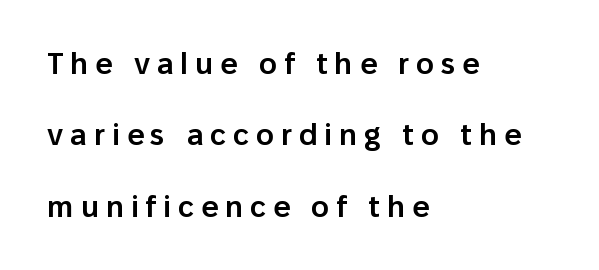
The font family rendered here belongs to the sans-serif group. The gap between lines stays unmarked. The font's upright variant was chosen for this text. Each letter keeps its own natural width here, so spacing adapts to shape. These words are printed semibold, heavier than regular yet not bold. Compared with typical paragraphs, the rows here are farther apart.
